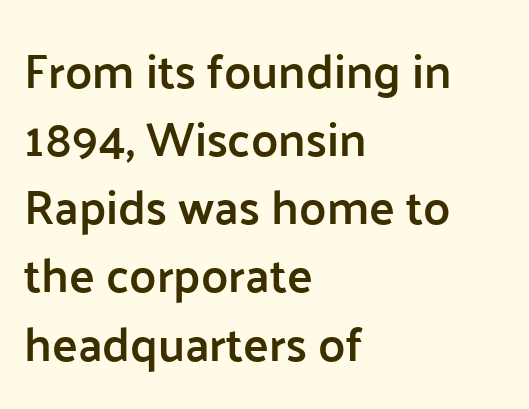
Q: Is the text bold? A: Semi-bold.
Q: Is the text italic (slanted)? A: No, it is upright.
Q: Is the typeface a serif or a sans-serif typeface? A: Sans-serif.
Q: Is the text underlined? A: No.
Q: How is the paragraph aligned? A: Left-aligned.
Q: Is the spacing between letters normal or unusually wide? A: Normal.
Q: Is the spacing between lines tight, normal or loose? A: Normal.
Q: Width (condensed, normal, or wide)? A: Normal.
Q: Stroke contrast? A: Low.
Q: x-height? A: Medium.
Q: Monospaced? A: No.
